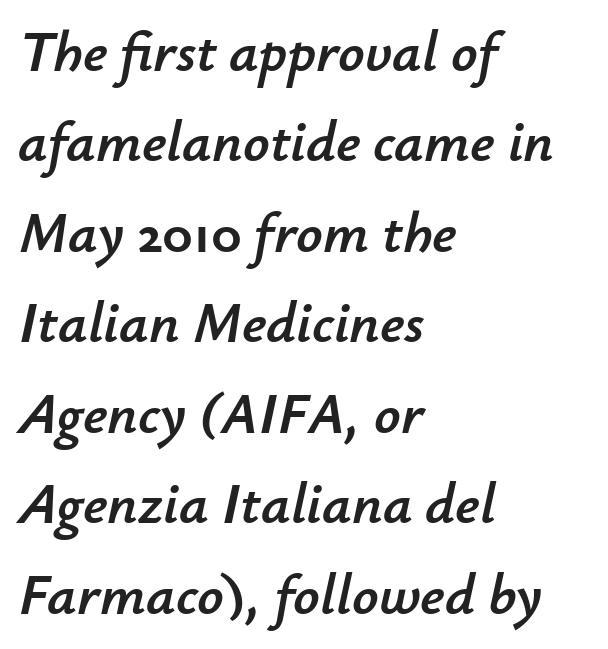
{"italic": "yes", "lean": "right", "slant_degrees": 12, "width": "normal", "stroke_contrast": "low", "x_height": "small", "monospaced": "no", "underline": "no", "align": "left", "line_spacing": "normal", "line_spacing_ratio": 1.56, "letter_spacing": "normal", "letter_spacing_em": 0.0, "glyph_px": 58}
